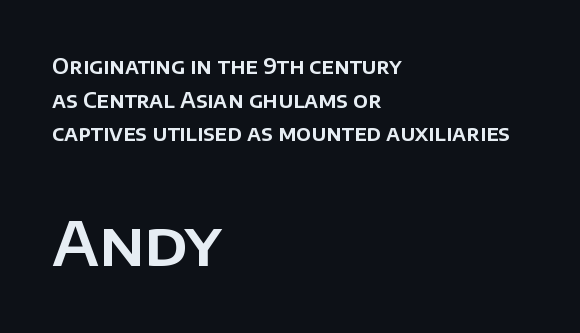
The designer gave the closing block more size than the opening block. Does extra space separate the letters? No, they use regular spacing. Vertically, the passage feels balanced, rows spaced as you'd expect. Here the designer chose a conventional face with non-uniform glyph widths. No feet cap the strokes, marking this as sans-serif type.
